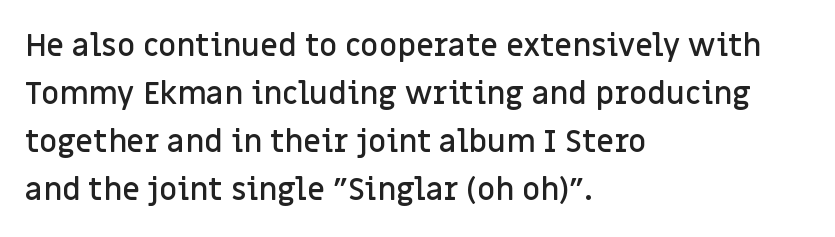
Underlining? Definitely not there. Teacher's note: observe the even left margin — that is flush-left alignment. The font family rendered here belongs to the sans-serif group. Does the weight exceed regular? Yes, but only to semibold.
